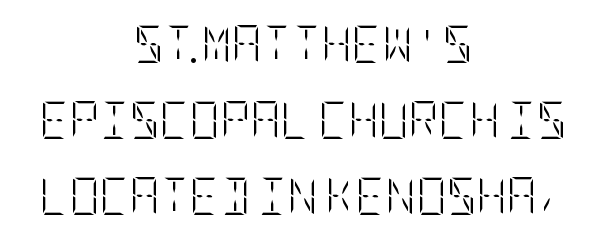
Baseline-to-baseline distance is far greater than the letter height. Horizontally, the lines are justified to the midpoint only. Is this a heavy cut? Hardly; it is regular or lighter. The letters stand straight up with perfectly vertical stems. This rendering features lettering with no underline.
